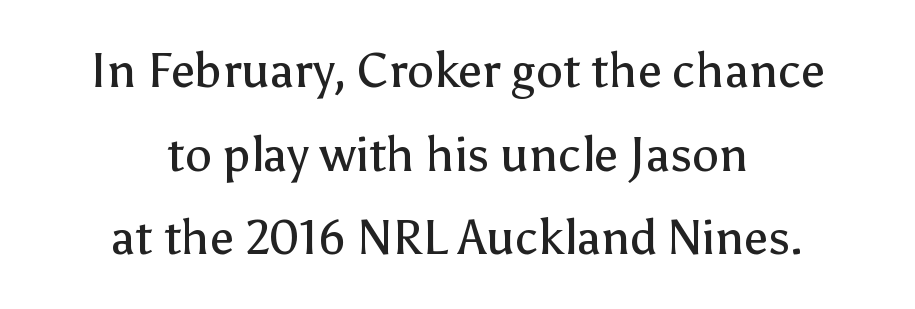
Nothing sits at the stroke ends, so this counts as sans-serif. Clear beneath every line of the passage. The typeface has the unassuming heft of standard copy or less. Tracking value appears to be zero — textbook default spacing. The rendering uses natural spacing where letterforms have individual widths.
